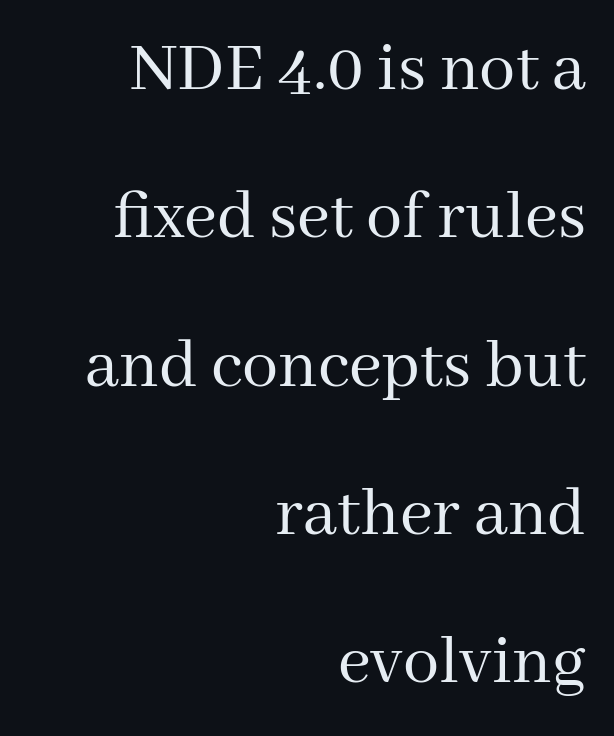
{"serif": "yes", "italic": "no", "bold": "no", "weight": "regular", "width": "normal", "stroke_contrast": "medium", "x_height": "medium", "monospaced": "no", "underline": "no", "align": "right", "line_spacing": "loose", "line_spacing_ratio": 2.06, "letter_spacing": "normal", "letter_spacing_em": 0.0, "glyph_px": 72}
